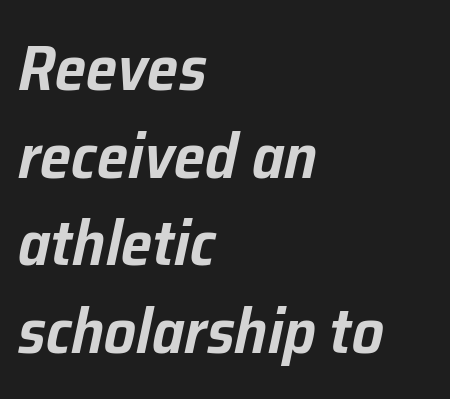
{"italic": "yes", "lean": "right", "slant_degrees": 12, "width": "normal", "stroke_contrast": "low", "x_height": "medium", "monospaced": "no", "underline": "no", "align": "left", "line_spacing": "normal", "line_spacing_ratio": 1.39, "letter_spacing": "normal", "letter_spacing_em": 0.0, "glyph_px": 63}
